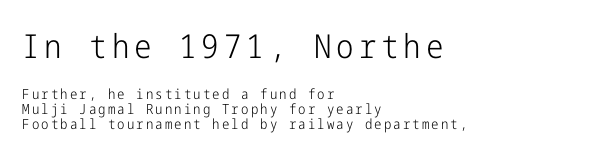
Q: Is the text bold? A: No.
Q: Is the text italic (slanted)? A: No, it is upright.
Q: Is the typeface a serif or a sans-serif typeface? A: Sans-serif.
Q: Is the text underlined? A: No.
Q: How is the paragraph aligned? A: Left-aligned.
Q: Is the spacing between lines tight, normal or loose? A: Tight.
Q: Which block of text is set in a larger size, the first (top) or the second (bottom)? A: The first (top) one.
Q: Width (condensed, normal, or wide)? A: Condensed.
Q: Stroke contrast? A: Low.
Q: x-height? A: Medium.
